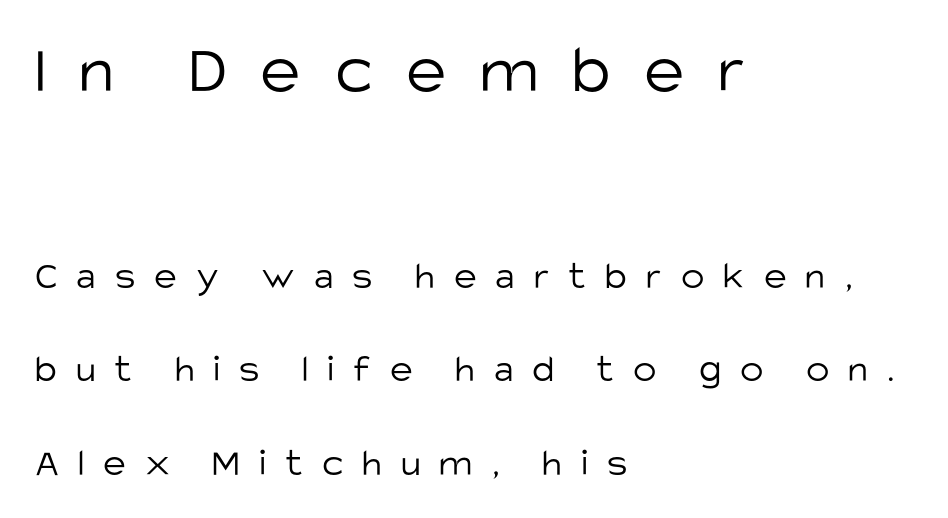
Q: Is the text bold? A: No.
Q: Is the text italic (slanted)? A: No, it is upright.
Q: Is the typeface a serif or a sans-serif typeface? A: Sans-serif.
Q: Is the text underlined? A: No.
Q: How is the paragraph aligned? A: Left-aligned.
Q: Is the spacing between letters normal or unusually wide? A: Unusually wide.
Q: Is the spacing between lines tight, normal or loose? A: Loose.
Q: Which block of text is set in a larger size, the first (top) or the second (bottom)? A: The first (top) one.
Q: Width (condensed, normal, or wide)? A: Normal.
Q: Stroke contrast? A: Low.
Q: x-height? A: Large.
Q: Monospaced? A: No.
